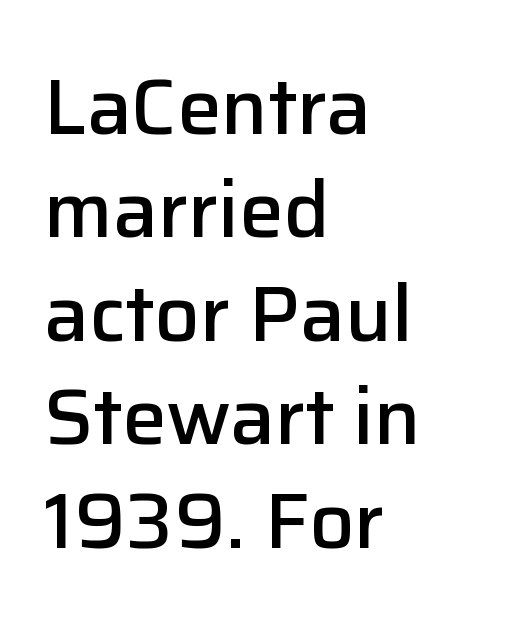
This rendering employs a face without finishing strokes, i.e., a sans-serif. In terms of posture, this sample is upright. Stroke thickness is moderately raised; the sample reads as semibold. Students, observe: this is what conventionally led text looks like. The text block is weighted toward the left margin, trailing off unevenly rightward. Do the characters align in a grid? No, the font is proportional.
